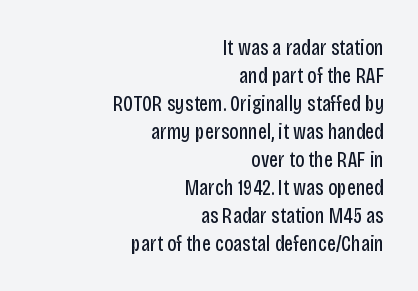
Honestly, there is no underline to notice here at all. Reading down the block, your eye finds every line finishing at a fixed right position. Look at the tracking — it's just the regular setting, nothing added. The space between consecutive lines is moderate. The typesetting does not lean heavy: it is not bold.
